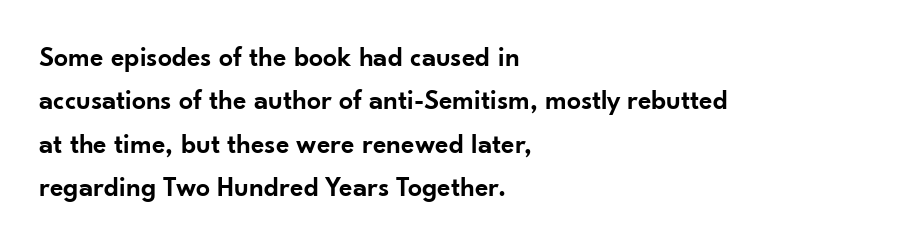
These lines are composed in type without serifs. The foot of each line stays bare and open. You could call the tracking neutral — neither tight nor loose. A fair bit of extra ink — the face is semibold, not bold. This sample keeps an unexceptional amount of space between lines.
